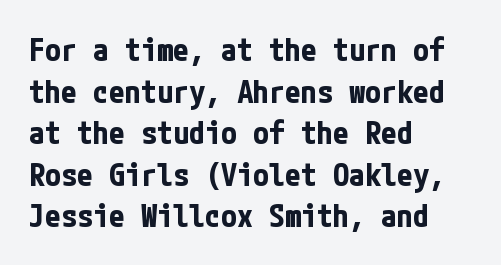
Q: Is the text bold? A: Yes.
Q: Is the text italic (slanted)? A: No, it is upright.
Q: Is the typeface a serif or a sans-serif typeface? A: Sans-serif.
Q: Is the text underlined? A: No.
Q: How is the paragraph aligned? A: Left-aligned.
Q: Is the spacing between letters normal or unusually wide? A: Normal.
Q: Is the spacing between lines tight, normal or loose? A: Normal.
Q: Width (condensed, normal, or wide)? A: Condensed.
Q: Stroke contrast? A: Low.
Q: x-height? A: Medium.
